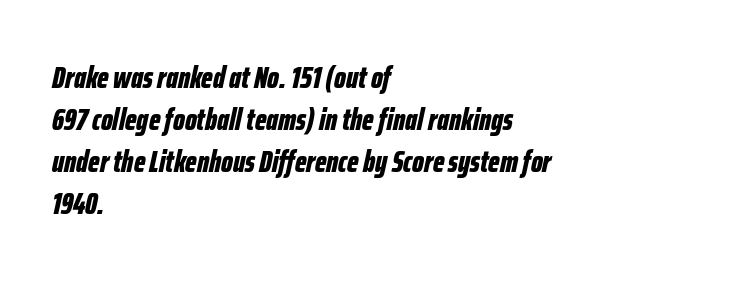
Does extra space separate the letters? No, they use regular spacing. This block has exactly the height ordinary leading produces. You could not count columns in this text — the font is proportionally spaced. This sample uses an oblique cut, with every glyph tilted off the vertical.
